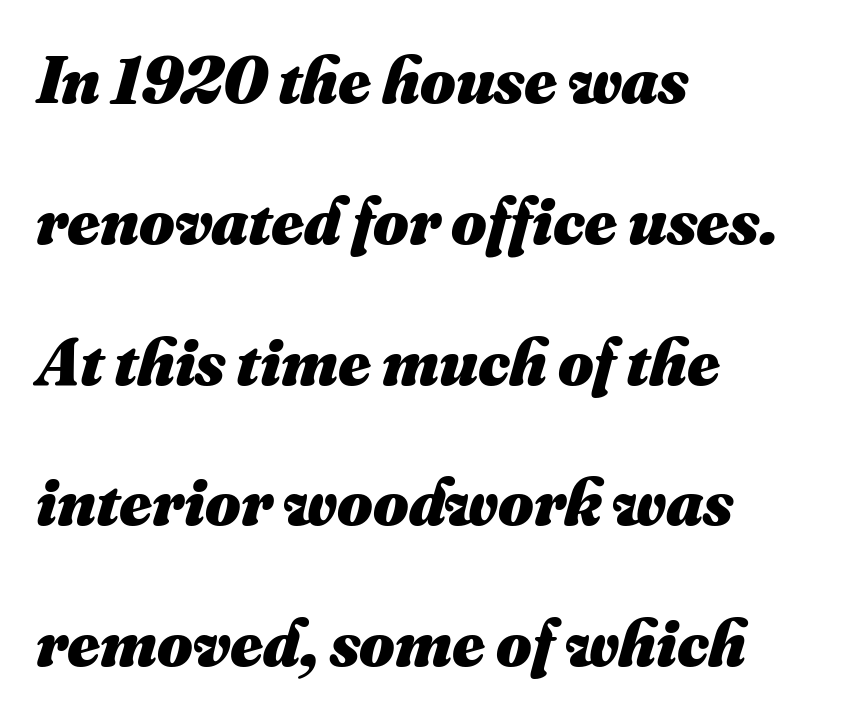
{"bold": "yes", "weight": "heavy", "width": "normal", "stroke_contrast": "medium", "x_height": "small", "monospaced": "no", "underline": "no", "align": "left", "line_spacing": "loose", "line_spacing_ratio": 2.07, "letter_spacing": "normal", "letter_spacing_em": 0.0, "glyph_px": 68}
